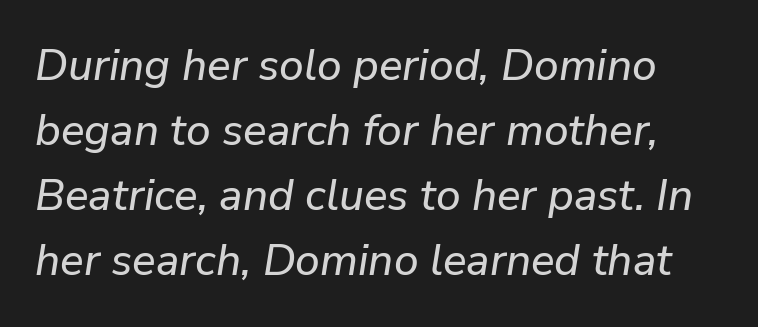
{"italic": "yes", "lean": "right", "slant_degrees": 9, "width": "normal", "stroke_contrast": "low", "x_height": "medium", "monospaced": "no", "underline": "no", "line_spacing": "normal", "line_spacing_ratio": 1.48, "letter_spacing": "normal", "letter_spacing_em": 0.0, "glyph_px": 44}
